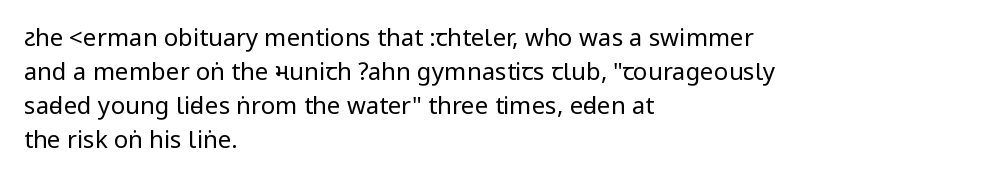
Q: Is the text bold? A: No.
Q: Is the text italic (slanted)? A: No, it is upright.
Q: Is the text underlined? A: No.
Q: How is the paragraph aligned? A: Left-aligned.
Q: Is the spacing between letters normal or unusually wide? A: Normal.
Q: Is the spacing between lines tight, normal or loose? A: Normal.
